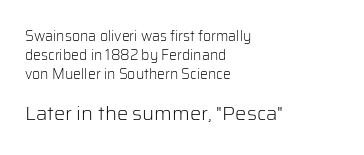
{"italic": "no", "bold": "no", "underline": "no", "align": "left", "line_spacing": "normal", "line_spacing_ratio": 1.34, "letter_spacing": "normal", "letter_spacing_em": 0.0, "larger_block": "second", "size_ratio": 1.43, "glyph_px": 20}
